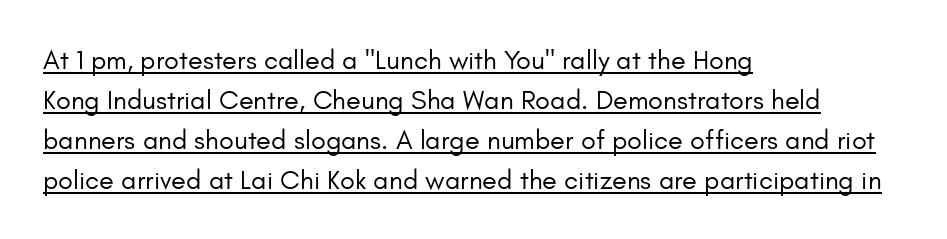
Is the stroke heavy? The answer is a plain regular-or-lighter. No italicization has been applied; the sample stays upright. Quick note: interline space is typical. The rendering uses the underline text-decoration.
